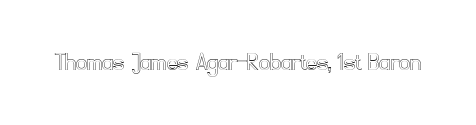
{"italic": "no", "underline": "no", "letter_spacing": "normal", "letter_spacing_em": 0.0, "glyph_px": 27}
